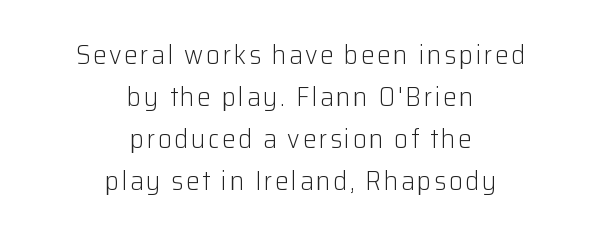
Where is the straight margin? There isn't one; the lines are centered. The lettering stays uniformly vertical, giving the passage a roman look. Underline: absent. Caption: face not bold, strokes unweighted.
